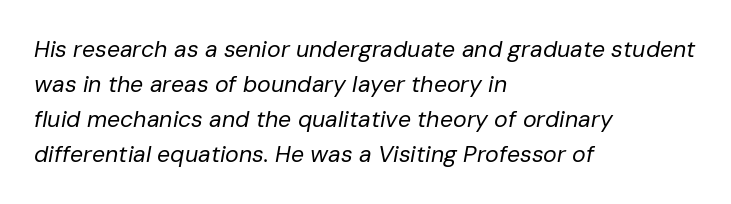
Q: Is the text bold? A: No.
Q: Is the text italic (slanted)? A: Yes, it leans right by about 10 degrees.
Q: Is the text underlined? A: No.
Q: How is the paragraph aligned? A: Left-aligned.
Q: Is the spacing between letters normal or unusually wide? A: Normal.
Q: Is the spacing between lines tight, normal or loose? A: Normal.
